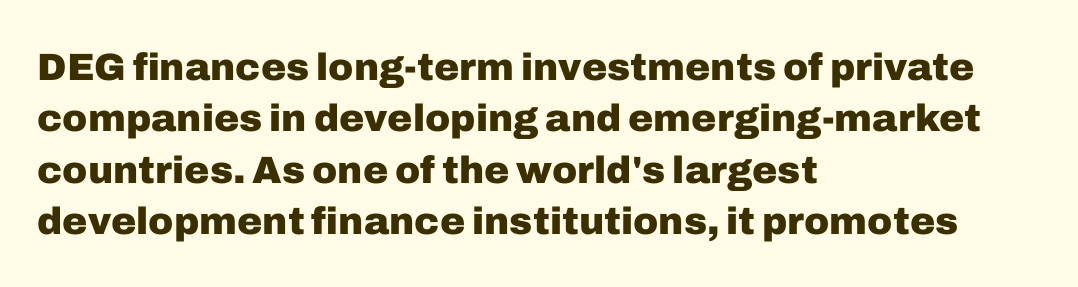
Q: Is the text bold? A: Yes.
Q: Is the text italic (slanted)? A: No, it is upright.
Q: Is the typeface a serif or a sans-serif typeface? A: Sans-serif.
Q: Is the text underlined? A: No.
Q: How is the paragraph aligned? A: Left-aligned.
Q: Is the spacing between letters normal or unusually wide? A: Normal.
Q: Is the spacing between lines tight, normal or loose? A: Normal.
Q: Width (condensed, normal, or wide)? A: Normal.
Q: Stroke contrast? A: Low.
Q: x-height? A: Medium.
Q: Monospaced? A: No.
